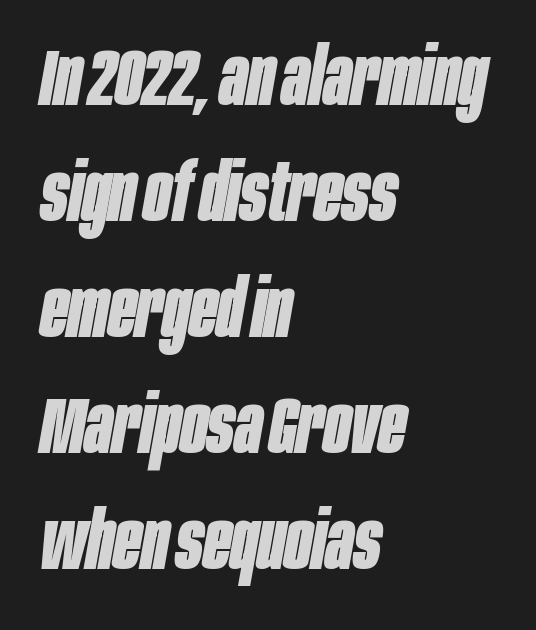
No extra tracking has been applied to these lines. Each glyph is drawn with heavy, bold strokes. Is this a fixed-width face? No — the glyphs have proportional, varying widths. One glance says typical: line gaps are just what's usual. The lines in this sample share a left origin and differ only in where they stop. Designer's note — italics engaged.
